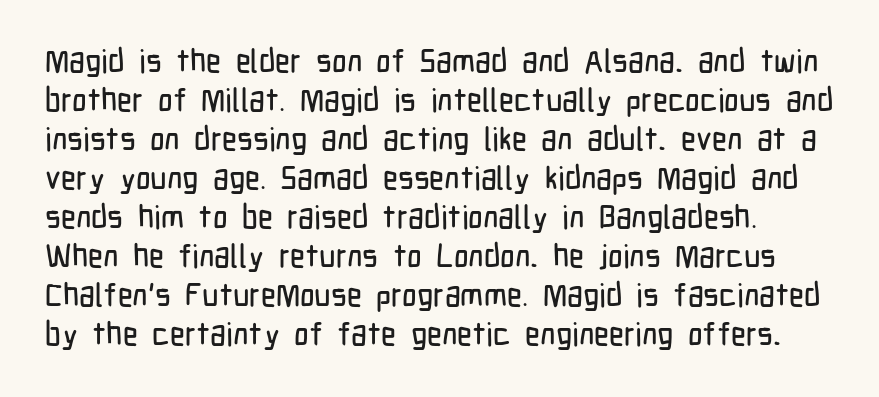
Each row of text sits above clean, open space. In terms of posture, this sample is upright. Character widths vary here, with narrow letters taking less room than wide ones. You can tell from the bare stems that sans-serif type was used. This rendering leaves character spacing at its baseline value.
